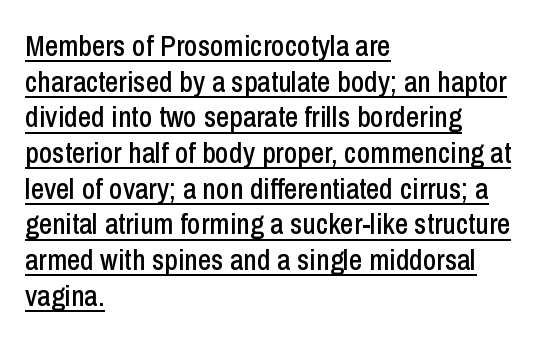
Q: Is the text italic (slanted)? A: No, it is upright.
Q: Is the typeface a serif or a sans-serif typeface? A: Sans-serif.
Q: Is the text underlined? A: Yes.
Q: How is the paragraph aligned? A: Left-aligned.
Q: Is the spacing between letters normal or unusually wide? A: Normal.
Q: Width (condensed, normal, or wide)? A: Condensed.
Q: Stroke contrast? A: Low.
Q: x-height? A: Medium.
Q: Monospaced? A: No.
